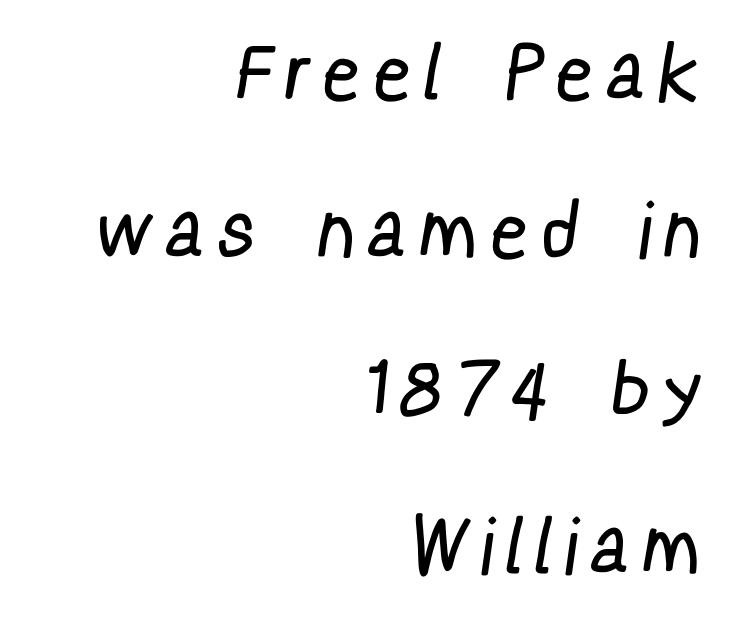
The letters are spread apart with noticeably loose tracking. The space beneath each line is pristine and unruled. Stem width sits at or under what a default text font uses. Proportional: the letters do not fall into vertical columns.
